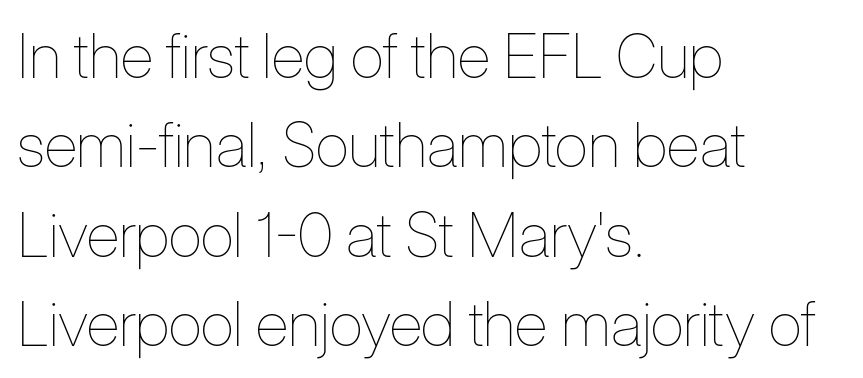
{"italic": "no", "bold": "no", "weight": "thin", "width": "condensed", "stroke_contrast": "low", "x_height": "medium", "monospaced": "no", "underline": "no", "align": "left", "line_spacing": "normal", "line_spacing_ratio": 1.44, "letter_spacing": "normal", "letter_spacing_em": 0.0, "glyph_px": 62}
